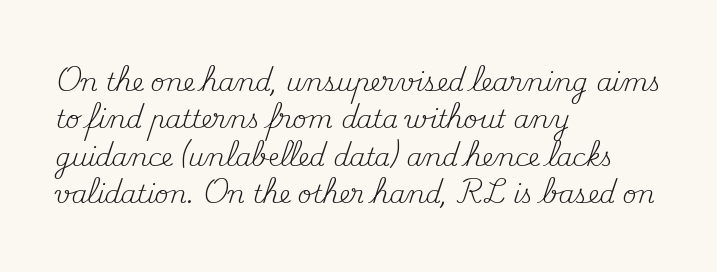
Q: Is the text bold? A: No.
Q: Is the text italic (slanted)? A: Yes.
Q: Is the text underlined? A: No.
Q: How is the paragraph aligned? A: Left-aligned.
Q: Is the spacing between letters normal or unusually wide? A: Normal.
Q: Is the spacing between lines tight, normal or loose? A: Normal.
